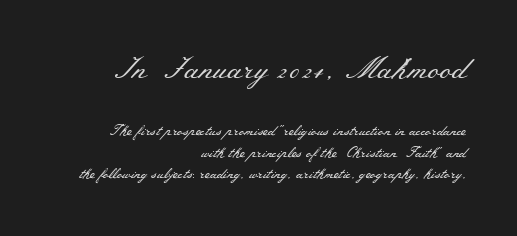
{"serif": "yes", "bold": "no", "weight": "regular", "width": "wide", "stroke_contrast": "medium", "x_height": "small", "monospaced": "no", "underline": "no", "align": "right", "line_spacing": "normal", "line_spacing_ratio": 1.56, "letter_spacing": "normal", "letter_spacing_em": 0.0, "larger_block": "first", "size_ratio": 2.14, "glyph_px": 30}
